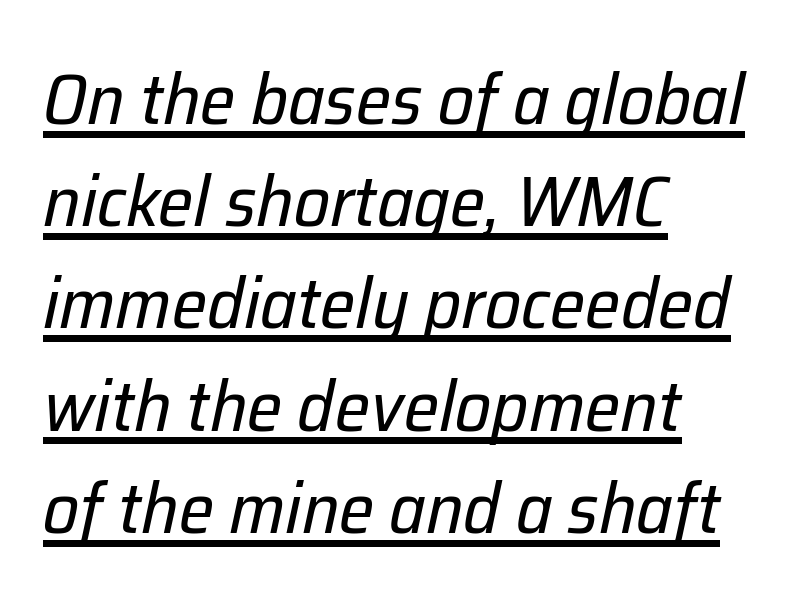
Q: Is the text bold? A: No.
Q: Is the text italic (slanted)? A: Yes, it leans right by about 12 degrees.
Q: Is the text underlined? A: Yes.
Q: How is the paragraph aligned? A: Left-aligned.
Q: Is the spacing between letters normal or unusually wide? A: Normal.
Q: Is the spacing between lines tight, normal or loose? A: Normal.
Q: Width (condensed, normal, or wide)? A: Normal.
Q: Stroke contrast? A: Low.
Q: x-height? A: Medium.
Q: Monospaced? A: No.
